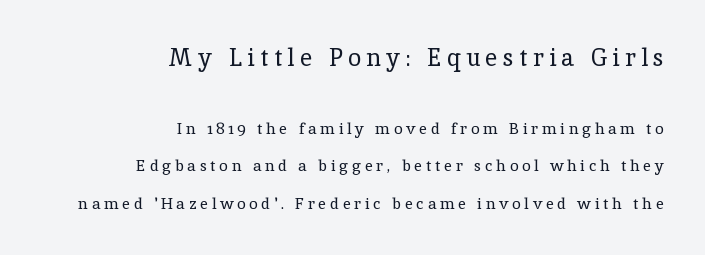
Q: Is the text bold? A: No.
Q: Is the text italic (slanted)? A: No, it is upright.
Q: Is the text underlined? A: No.
Q: How is the paragraph aligned? A: Right-aligned.
Q: Is the spacing between letters normal or unusually wide? A: Unusually wide.
Q: Is the spacing between lines tight, normal or loose? A: Loose.
Q: Which block of text is set in a larger size, the first (top) or the second (bottom)? A: The first (top) one.
